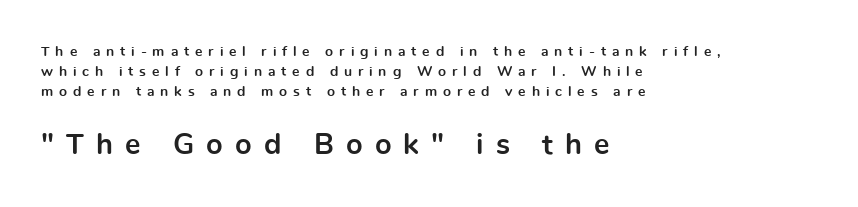
The image shows 29 px bold sans-serif type, upright; set left-aligned, normal line spacing (1.43x), unusually wide letter spacing (+0.42 em), not underlined; the second (bottom) block is 2.07x larger; a medium x-height.
